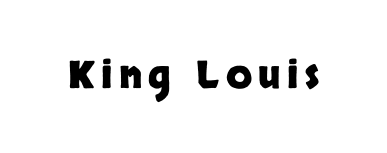
Q: Is the text bold? A: Yes.
Q: Is the text italic (slanted)? A: No, it is upright.
Q: Is the typeface a serif or a sans-serif typeface? A: Sans-serif.
Q: Is the text underlined? A: No.
Q: Width (condensed, normal, or wide)? A: Normal.
Q: Stroke contrast? A: Low.
Q: x-height? A: Large.
Q: Monospaced? A: No.
